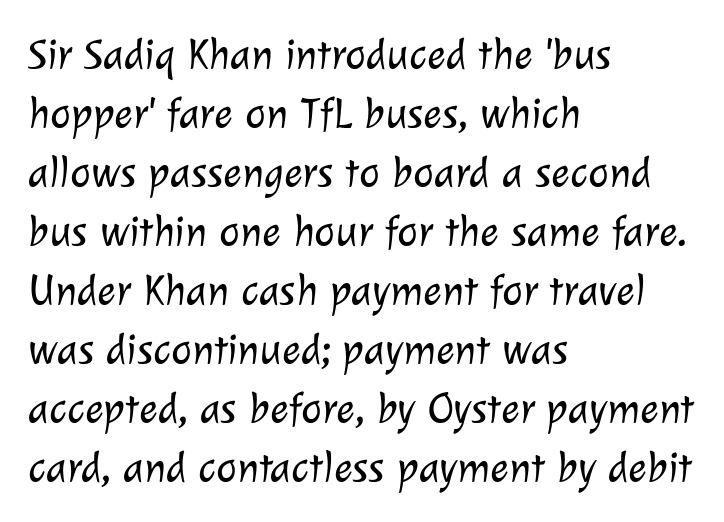
The image shows 44 px light sans-serif type; set left-aligned, normal line spacing (1.34x), normal letter spacing, not underlined; low stroke contrast and a medium x-height.
